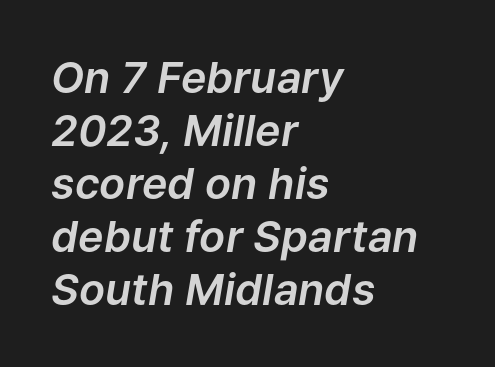
Spacing between characters is what you'd get straight out of the box. The passage shown is typed in a proportional face where columns would drift. Teacher's note: observe the even left margin — that is flush-left alignment. Honestly, there is no underline to notice here at all. Would a proofreader flag this as italicized? Yes.
